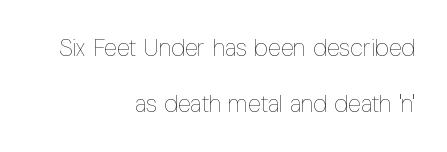
{"italic": "no", "bold": "no", "underline": "no", "align": "right", "line_spacing": "loose", "line_spacing_ratio": 2.32, "letter_spacing": "normal", "letter_spacing_em": 0.0, "glyph_px": 24}
